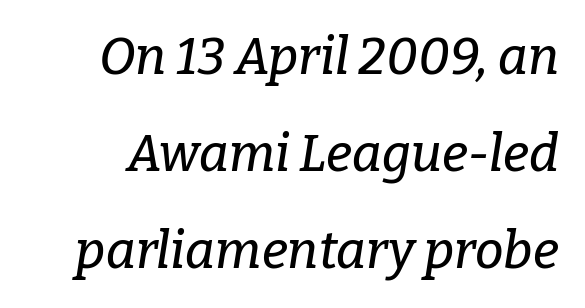
Q: Is the text italic (slanted)? A: Yes, it leans right by about 9 degrees.
Q: Is the typeface a serif or a sans-serif typeface? A: Serif.
Q: Is the text underlined? A: No.
Q: Is the spacing between letters normal or unusually wide? A: Normal.
Q: Is the spacing between lines tight, normal or loose? A: Loose.
Q: Width (condensed, normal, or wide)? A: Normal.
Q: Stroke contrast? A: Low.
Q: x-height? A: Medium.
Q: Monospaced? A: No.
